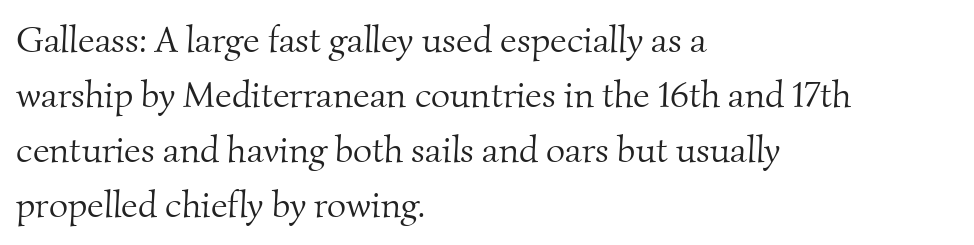
The image shows 37 px light serif type; set left-aligned, normal line spacing (1.49x), normal letter spacing, not underlined; medium stroke contrast and a small x-height.
